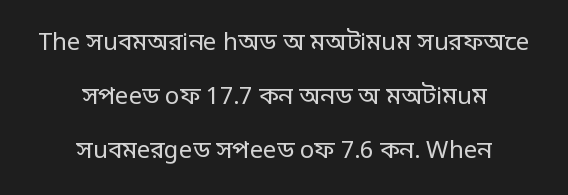
Q: Is the text bold? A: No.
Q: Is the text italic (slanted)? A: No, it is upright.
Q: Is the text underlined? A: No.
Q: How is the paragraph aligned? A: Centered.
Q: Is the spacing between letters normal or unusually wide? A: Normal.
Q: Is the spacing between lines tight, normal or loose? A: Loose.
